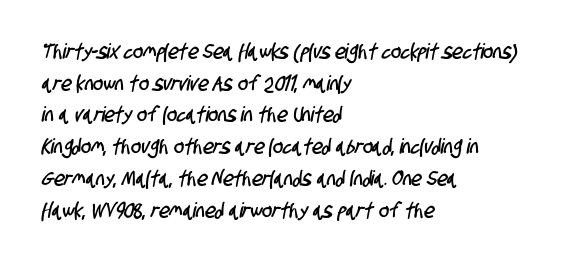
Between one letter and the next there's only the usual sliver of space. Casual observation: everything's shoved over to the left. The area under the type is left untouched. What's the leading like? Ordinary, nothing unusual.
